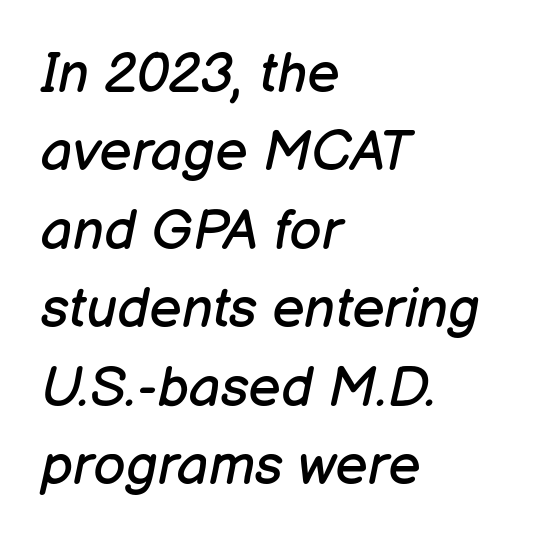
The image shows 56 px regular-weight type, italic (leaning right); set left-aligned, normal line spacing (1.4x), normal letter spacing, not underlined; low stroke contrast and a medium x-height.
